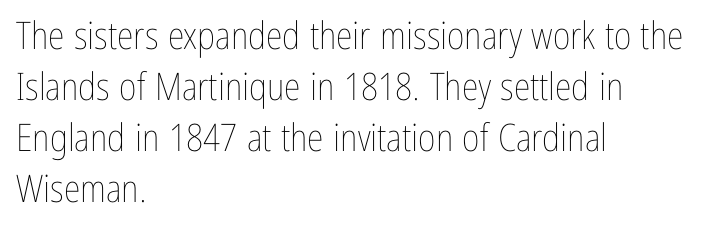
Proportional: the letters do not fall into vertical columns. In terms of letterspacing, this is plain default setting. Vertical spacing — default. Each stroke keeps to a modest, everyday thickness or less. The glyphs are unaccompanied by any horizontal stroke below them.
